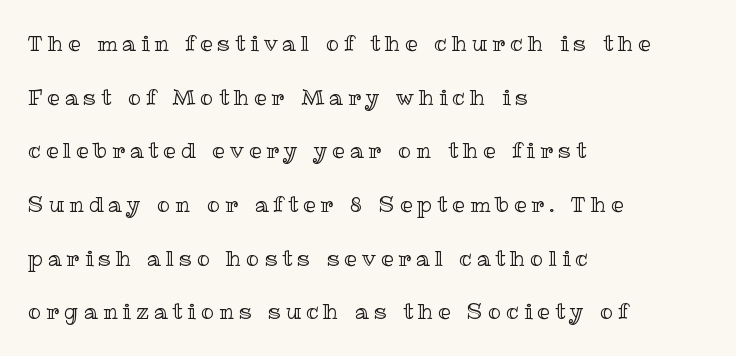
{"italic": "no", "underline": "no", "align": "left", "line_spacing": "loose", "line_spacing_ratio": 2.44, "letter_spacing": "wide", "letter_spacing_em": 0.23, "glyph_px": 22}
